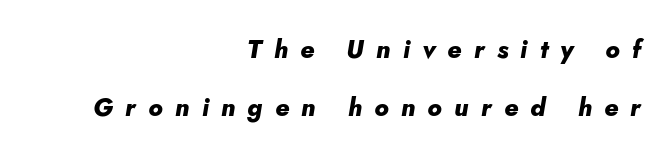
Q: Is the text bold? A: Yes.
Q: Is the text italic (slanted)? A: Yes, it leans right by about 5 degrees.
Q: Is the text underlined? A: No.
Q: How is the paragraph aligned? A: Right-aligned.
Q: Is the spacing between letters normal or unusually wide? A: Unusually wide.
Q: Is the spacing between lines tight, normal or loose? A: Loose.
